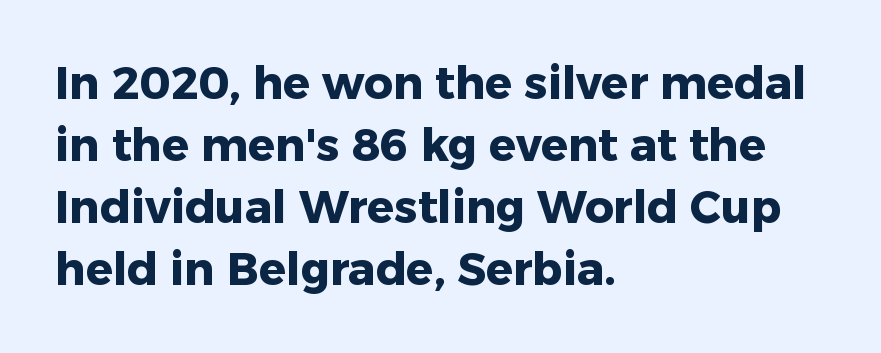
{"serif": "no", "italic": "no", "bold": "yes", "weight": "heavy", "width": "normal", "stroke_contrast": "low", "x_height": "medium", "monospaced": "no", "underline": "no", "align": "left", "line_spacing": "normal", "line_spacing_ratio": 1.38, "letter_spacing": "normal", "letter_spacing_em": 0.0, "glyph_px": 45}
